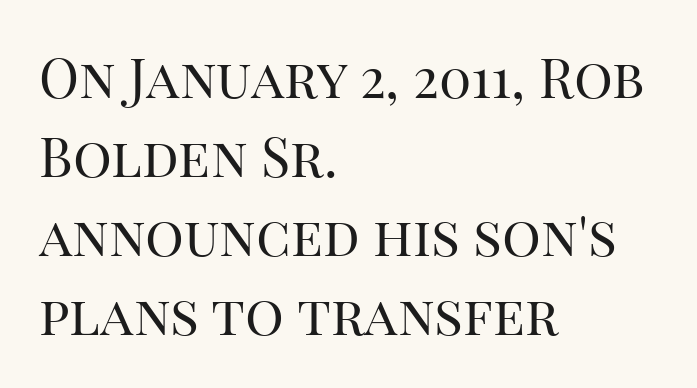
{"serif": "yes", "italic": "no", "bold": "no", "weight": "regular", "width": "normal", "stroke_contrast": "high", "x_height": "large", "monospaced": "no", "underline": "no", "align": "left", "line_spacing": "normal", "line_spacing_ratio": 1.46, "letter_spacing": "normal", "letter_spacing_em": 0.0, "glyph_px": 54}
